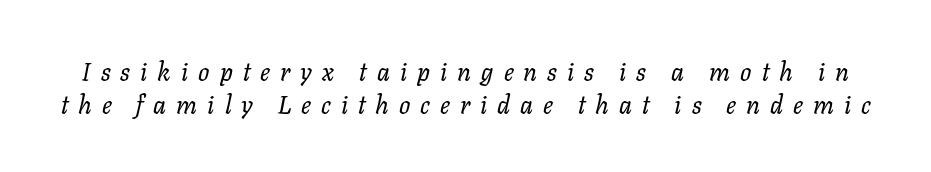
Q: Is the text bold? A: No.
Q: Is the text italic (slanted)? A: Yes, it leans right by about 11 degrees.
Q: Is the text underlined? A: No.
Q: Is the spacing between letters normal or unusually wide? A: Unusually wide.
Q: Is the spacing between lines tight, normal or loose? A: Normal.
